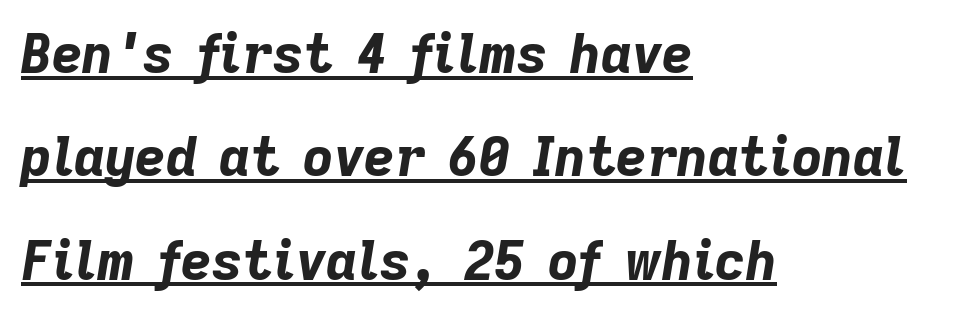
{"italic": "yes", "lean": "right", "slant_degrees": 9, "bold": "yes", "weight": "bold", "width": "normal", "stroke_contrast": "low", "x_height": "medium", "monospaced": "no", "underline": "yes", "align": "left", "line_spacing": "loose", "line_spacing_ratio": 1.95, "letter_spacing": "normal", "letter_spacing_em": 0.0, "glyph_px": 53}
